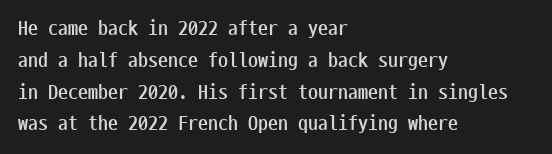
{"italic": "no", "bold": "yes", "underline": "no", "align": "left", "line_spacing": "normal", "line_spacing_ratio": 1.59, "letter_spacing": "normal", "letter_spacing_em": 0.0, "glyph_px": 20}
